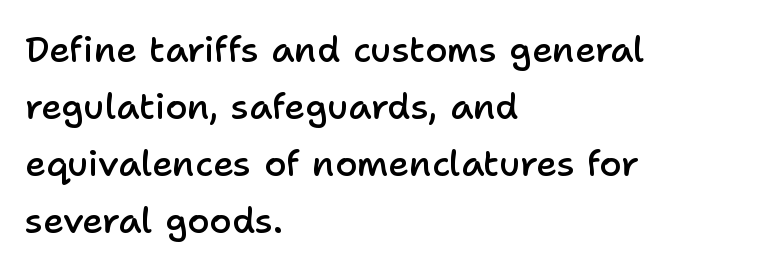
The image shows 36 px semibold sans-serif type, upright; set left-aligned, normal line spacing (1.58x), normal letter spacing, not underlined; low stroke contrast and a medium x-height.
